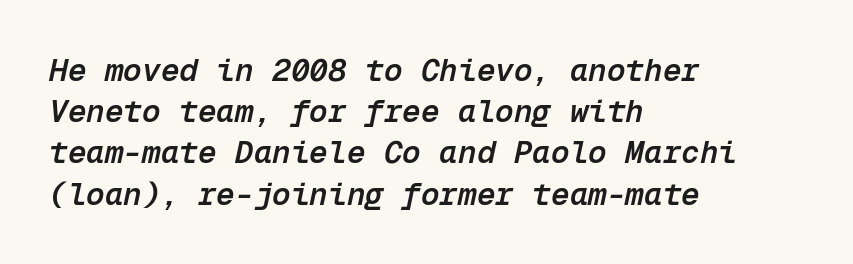
Q: Is the text bold? A: Semi-bold.
Q: Is the text italic (slanted)? A: Yes, it leans right by about 12 degrees.
Q: Is the text underlined? A: No.
Q: How is the paragraph aligned? A: Left-aligned.
Q: Is the spacing between letters normal or unusually wide? A: Normal.
Q: Is the spacing between lines tight, normal or loose? A: Normal.
Q: Width (condensed, normal, or wide)? A: Normal.
Q: Stroke contrast? A: Low.
Q: x-height? A: Medium.
Q: Monospaced? A: Yes.
